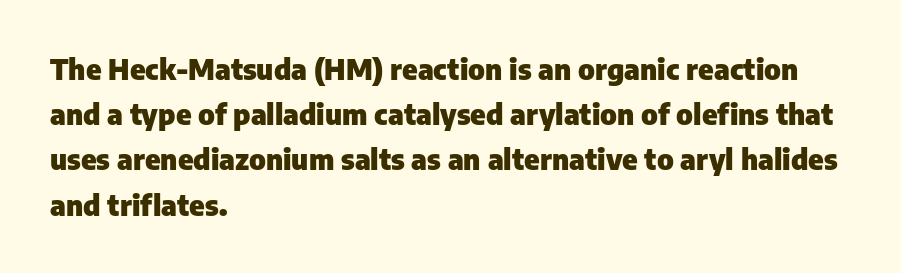
Q: Is the text bold? A: Yes.
Q: Is the text italic (slanted)? A: No, it is upright.
Q: Is the typeface a serif or a sans-serif typeface? A: Sans-serif.
Q: Is the text underlined? A: No.
Q: How is the paragraph aligned? A: Left-aligned.
Q: Is the spacing between letters normal or unusually wide? A: Normal.
Q: Is the spacing between lines tight, normal or loose? A: Normal.
Q: Width (condensed, normal, or wide)? A: Normal.
Q: Stroke contrast? A: Low.
Q: x-height? A: Medium.
Q: Monospaced? A: No.
